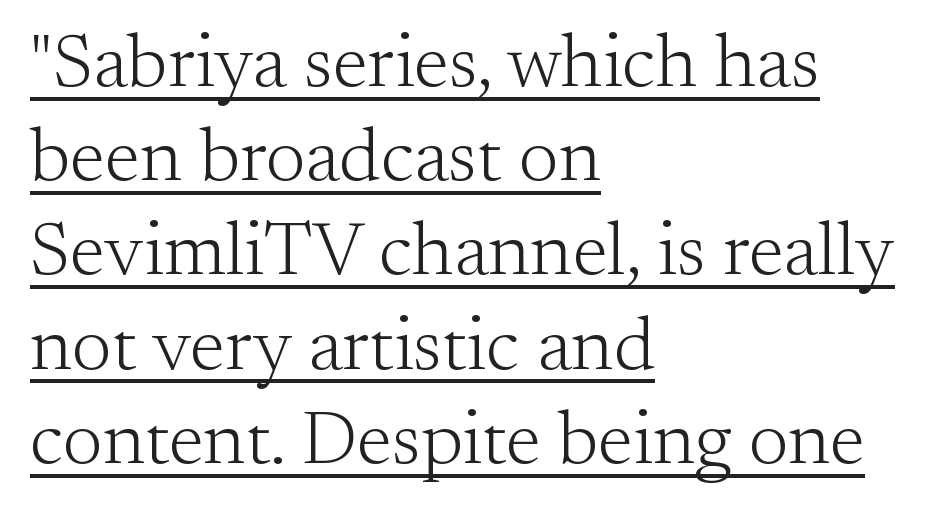
Q: Is the text bold? A: No.
Q: Is the text italic (slanted)? A: No, it is upright.
Q: Is the typeface a serif or a sans-serif typeface? A: Serif.
Q: Is the text underlined? A: Yes.
Q: How is the paragraph aligned? A: Left-aligned.
Q: Is the spacing between letters normal or unusually wide? A: Normal.
Q: Width (condensed, normal, or wide)? A: Normal.
Q: Stroke contrast? A: Medium.
Q: x-height? A: Small.
Q: Monospaced? A: No.
